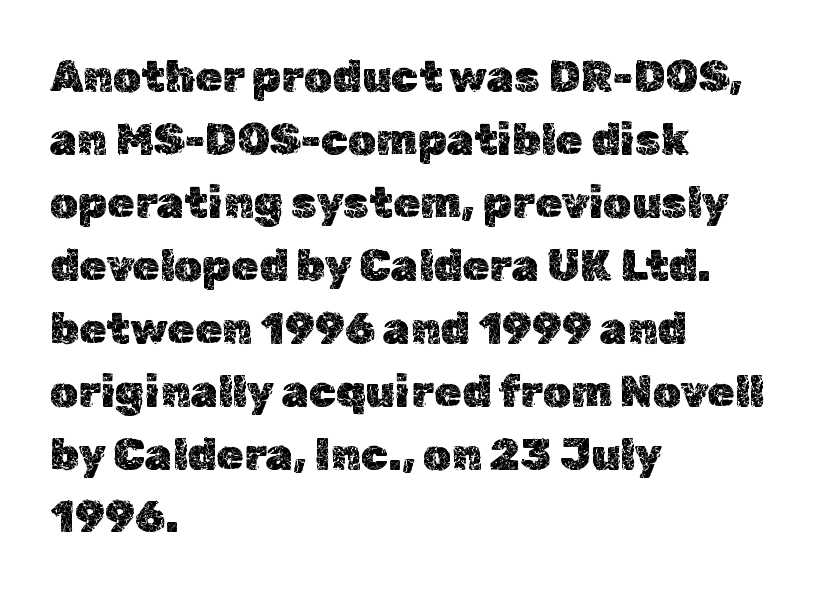
{"italic": "no", "width": "normal", "x_height": "medium", "monospaced": "no", "underline": "no", "align": "left", "line_spacing": "normal", "line_spacing_ratio": 1.43, "letter_spacing": "normal", "letter_spacing_em": 0.0, "glyph_px": 44}
